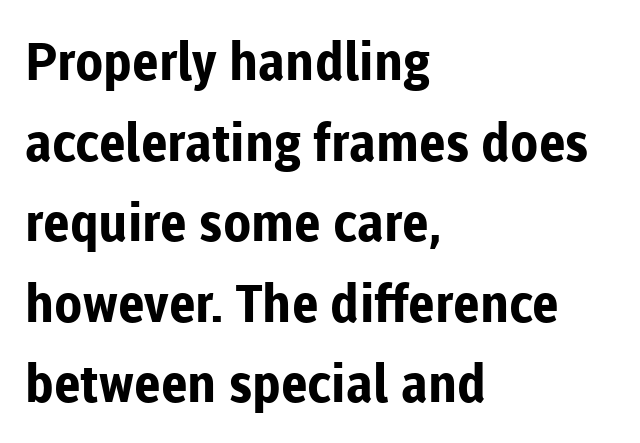
The image shows 52 px bold sans-serif type, upright; set left-aligned, normal line spacing (1.55x), normal letter spacing, not underlined; low stroke contrast and a medium x-height.
